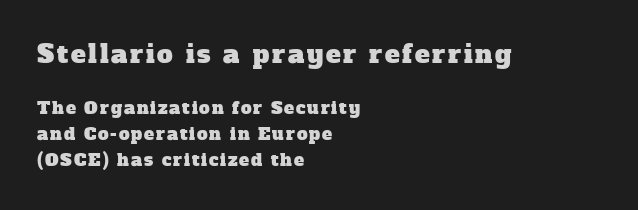
Q: Is the text underlined? A: No.
Q: How is the paragraph aligned? A: Left-aligned.
Q: Is the spacing between lines tight, normal or loose? A: Normal.
Q: Which block of text is set in a larger size, the first (top) or the second (bottom)? A: The first (top) one.
